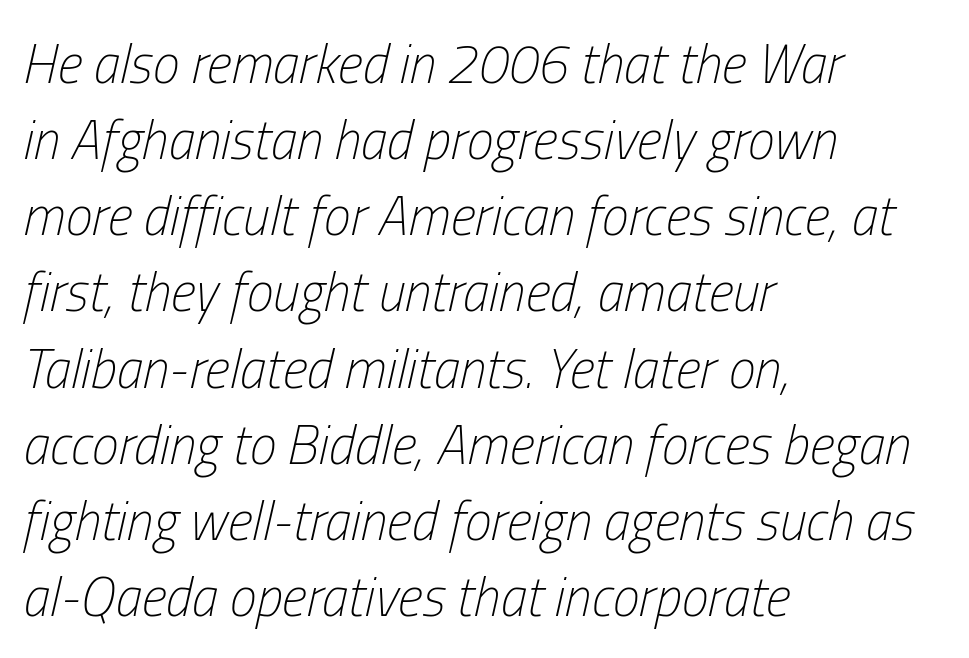
{"italic": "yes", "lean": "right", "slant_degrees": 13, "bold": "no", "weight": "light", "width": "condensed", "stroke_contrast": "low", "x_height": "medium", "monospaced": "no", "underline": "no", "align": "left", "line_spacing": "normal", "line_spacing_ratio": 1.41, "letter_spacing": "normal", "letter_spacing_em": 0.0, "glyph_px": 54}
